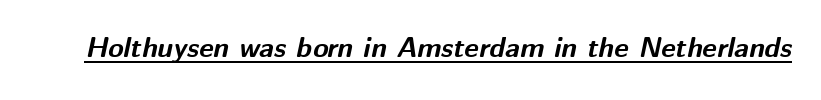
The image shows 28 px bold type, italic (leaning right); set normal letter spacing, underlined; medium stroke contrast and a medium x-height.
